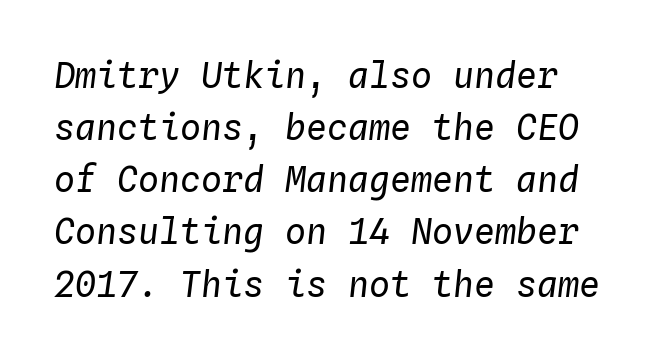
The rendering keeps characters at their native spacing. Vertical stems look standard width or narrower in stroke. The glyphs are unaccompanied by any horizontal stroke below them. If you measured baseline to baseline, you'd find a middling distance. Note the uniform advance width — an 'i' takes as much space as an 'm'.
